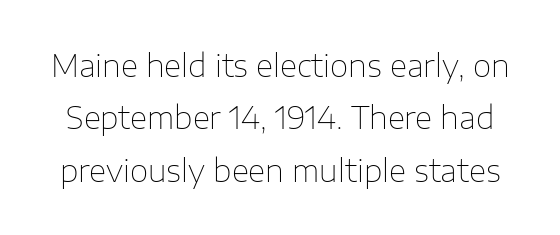
Q: Is the text bold? A: No.
Q: Is the text italic (slanted)? A: No, it is upright.
Q: Is the typeface a serif or a sans-serif typeface? A: Sans-serif.
Q: Is the text underlined? A: No.
Q: Is the spacing between letters normal or unusually wide? A: Normal.
Q: Width (condensed, normal, or wide)? A: Normal.
Q: Stroke contrast? A: Low.
Q: x-height? A: Medium.
Q: Monospaced? A: No.
